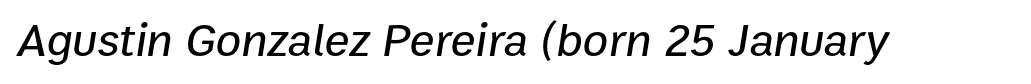
{"italic": "yes", "lean": "right", "slant_degrees": 9, "width": "normal", "stroke_contrast": "low", "x_height": "medium", "monospaced": "no", "underline": "no", "letter_spacing": "normal", "letter_spacing_em": 0.0, "glyph_px": 47}
